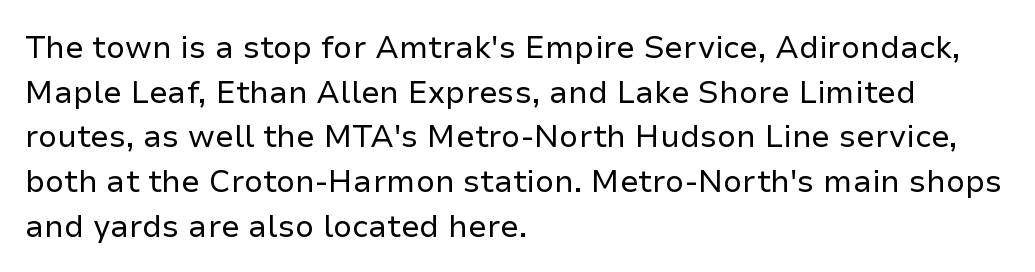
Q: Is the text bold? A: No.
Q: Is the text italic (slanted)? A: No, it is upright.
Q: Is the typeface a serif or a sans-serif typeface? A: Sans-serif.
Q: Is the text underlined? A: No.
Q: How is the paragraph aligned? A: Left-aligned.
Q: Is the spacing between letters normal or unusually wide? A: Normal.
Q: Is the spacing between lines tight, normal or loose? A: Normal.
Q: Width (condensed, normal, or wide)? A: Normal.
Q: Stroke contrast? A: Low.
Q: x-height? A: Medium.
Q: Monospaced? A: No.
